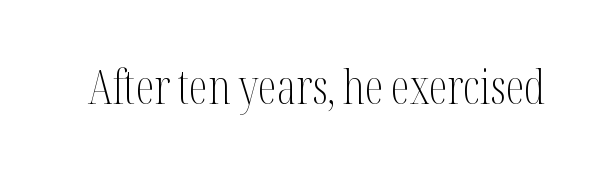
Q: Is the text bold? A: No.
Q: Is the text italic (slanted)? A: No, it is upright.
Q: Is the typeface a serif or a sans-serif typeface? A: Serif.
Q: Is the text underlined? A: No.
Q: Is the spacing between letters normal or unusually wide? A: Normal.
Q: Width (condensed, normal, or wide)? A: Condensed.
Q: Stroke contrast? A: Medium.
Q: x-height? A: Medium.
Q: Monospaced? A: No.
